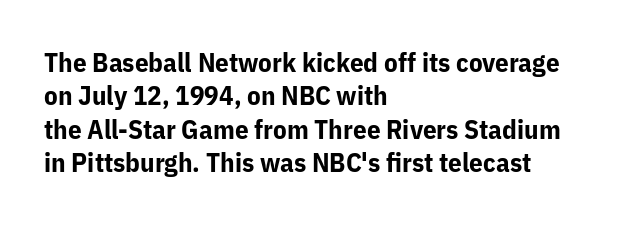
{"italic": "no", "bold": "yes", "underline": "no", "align": "left", "line_spacing_ratio": 1.24, "letter_spacing": "normal", "letter_spacing_em": 0.0, "glyph_px": 27}
